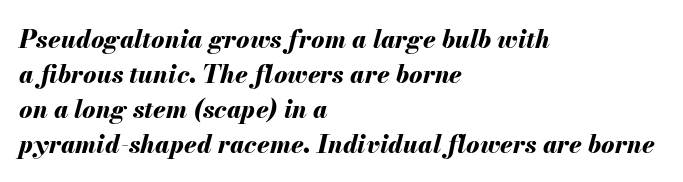
{"italic": "yes", "lean": "right", "slant_degrees": 13, "bold": "yes", "underline": "no", "align": "left", "line_spacing": "normal", "line_spacing_ratio": 1.4, "letter_spacing": "normal", "letter_spacing_em": 0.0, "glyph_px": 25}
